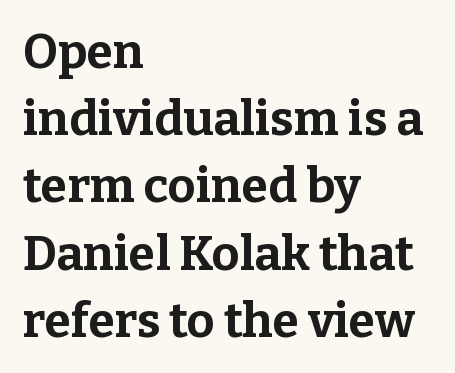
{"serif": "yes", "italic": "no", "bold": "yes", "weight": "bold", "width": "normal", "stroke_contrast": "low", "x_height": "medium", "monospaced": "no", "underline": "no", "align": "left", "line_spacing": "normal", "line_spacing_ratio": 1.4, "letter_spacing": "normal", "letter_spacing_em": 0.0, "glyph_px": 48}
